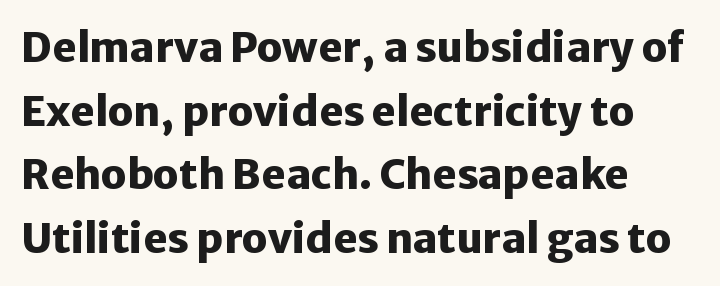
Q: Is the text bold? A: Yes.
Q: Is the text italic (slanted)? A: No, it is upright.
Q: Is the typeface a serif or a sans-serif typeface? A: Sans-serif.
Q: Is the text underlined? A: No.
Q: How is the paragraph aligned? A: Left-aligned.
Q: Is the spacing between letters normal or unusually wide? A: Normal.
Q: Is the spacing between lines tight, normal or loose? A: Normal.
Q: Width (condensed, normal, or wide)? A: Normal.
Q: Stroke contrast? A: Low.
Q: x-height? A: Medium.
Q: Monospaced? A: No.
